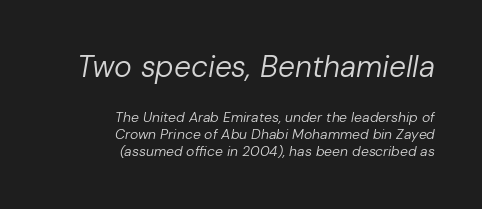
Block one is the big one; block two sits smaller underneath. The letters sit at their default tracking, neither squeezed nor spread. Horizontal alignment here is rightward, an uncommon choice for prose. The passage shown leans; its letterforms are oblique. Spacing verdict: proportional, widths tailored to each character.
